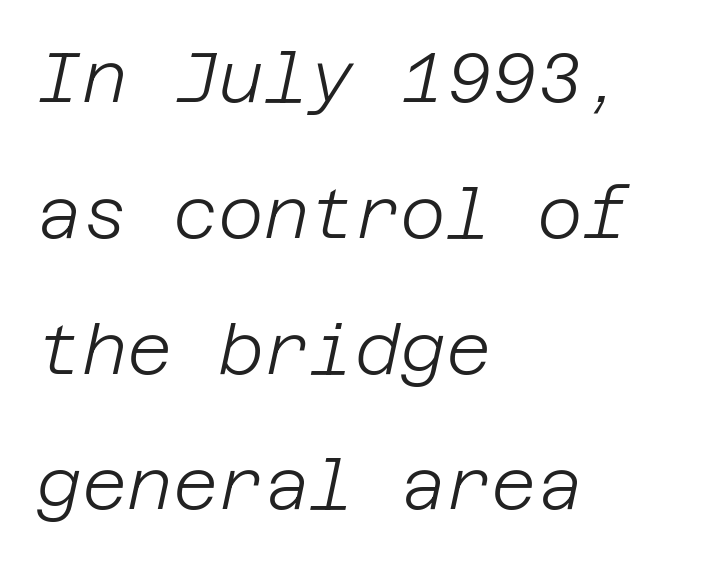
Q: Is the text bold? A: No.
Q: Is the text italic (slanted)? A: Yes, it leans right by about 12 degrees.
Q: Is the text underlined? A: No.
Q: How is the paragraph aligned? A: Left-aligned.
Q: Is the spacing between letters normal or unusually wide? A: Normal.
Q: Is the spacing between lines tight, normal or loose? A: Loose.
Q: Width (condensed, normal, or wide)? A: Normal.
Q: Stroke contrast? A: Low.
Q: x-height? A: Large.
